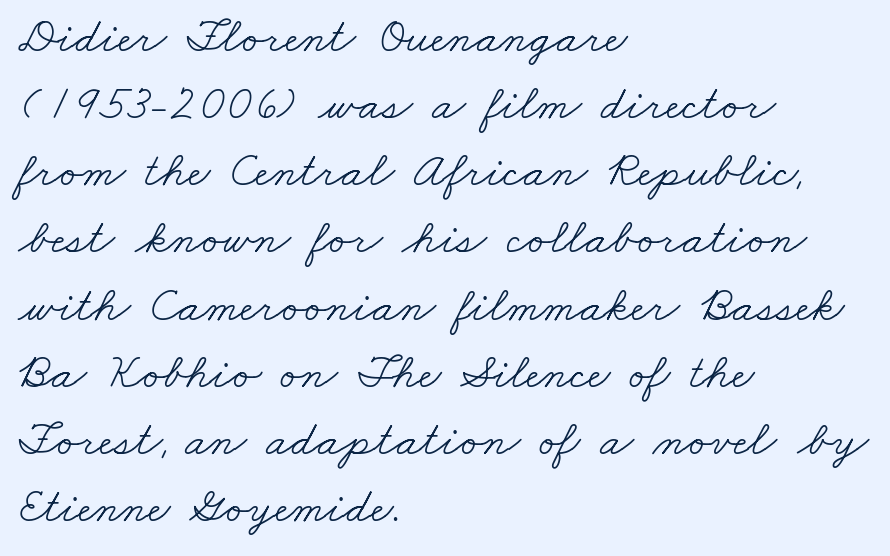
Q: Is the text bold? A: No.
Q: Is the typeface a serif or a sans-serif typeface? A: Serif.
Q: Is the text underlined? A: No.
Q: How is the paragraph aligned? A: Left-aligned.
Q: Is the spacing between letters normal or unusually wide? A: Normal.
Q: Is the spacing between lines tight, normal or loose? A: Normal.
Q: Width (condensed, normal, or wide)? A: Wide.
Q: Stroke contrast? A: Low.
Q: x-height? A: Small.
Q: Monospaced? A: No.
